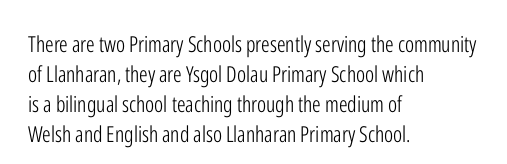
Reading down the column, the eye jumps a familiar distance to each next line. Left-aligned paragraph, ragged on the right. Check under the words: just untouched page. Nope, not italic — everything's standing straight.
